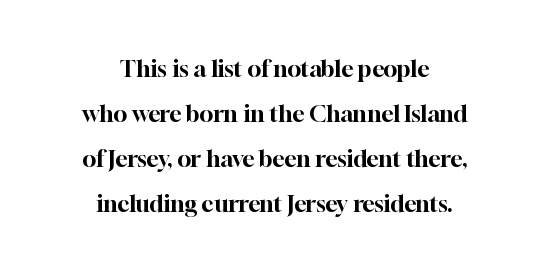
A great deal of white space separates one row of letters from the next. The zone under the glyphs is completely vacant. The face used here is rendered with its standard letterfit. Is there any slant? The stems are plumb. These lines stack symmetrically, like a column narrowing and widening about its center.
